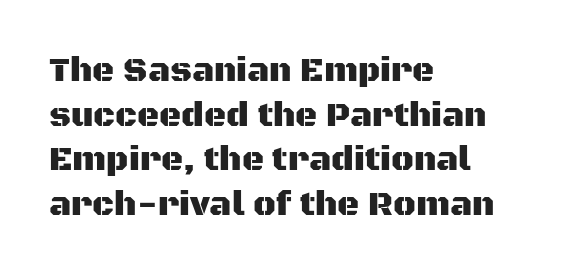
{"serif": "no", "italic": "no", "width": "normal", "stroke_contrast": "medium", "x_height": "large", "monospaced": "no", "underline": "no", "align": "left", "line_spacing": "normal", "line_spacing_ratio": 1.31, "letter_spacing": "normal", "letter_spacing_em": 0.0, "glyph_px": 34}
